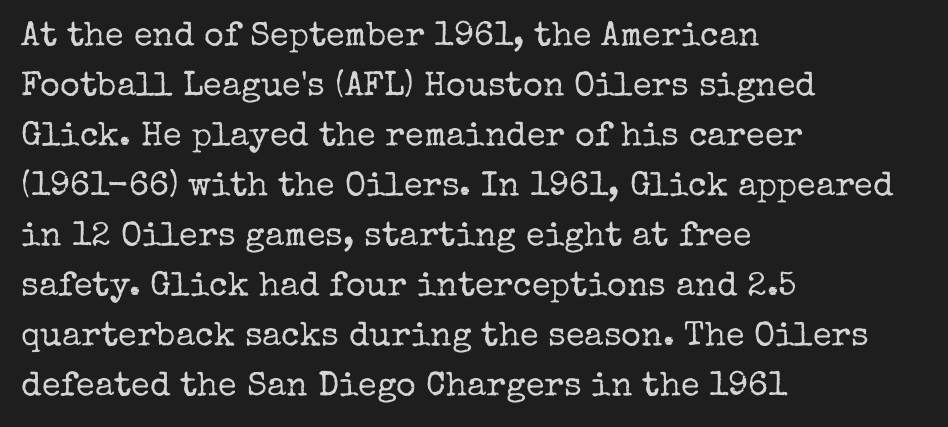
These lines are set flush left with a ragged right edge. Words appear dense and cohesive because spacing is normal. When letters stand straight like this, we call the style roman or upright. The designer left line spacing at the default. The specimen omits any rule beneath the text block's lines.
